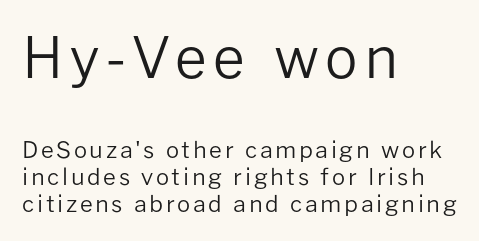
{"serif": "no", "italic": "no", "bold": "no", "weight": "regular", "width": "normal", "stroke_contrast": "low", "x_height": "medium", "monospaced": "no", "underline": "no", "align": "left", "line_spacing_ratio": 1.18, "larger_block": "first", "size_ratio": 2.48, "glyph_px": 57}
